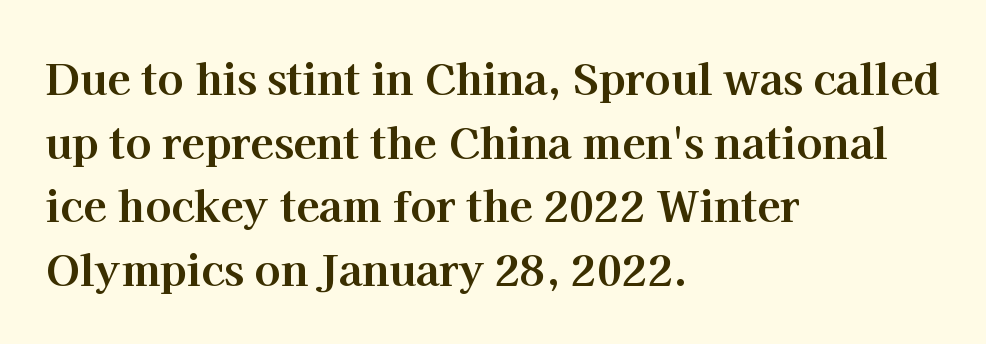
{"serif": "yes", "italic": "no", "bold": "yes", "weight": "bold", "width": "normal", "stroke_contrast": "high", "x_height": "medium", "monospaced": "no", "underline": "no", "align": "left", "line_spacing": "normal", "line_spacing_ratio": 1.48, "letter_spacing": "normal", "letter_spacing_em": 0.0, "glyph_px": 43}
